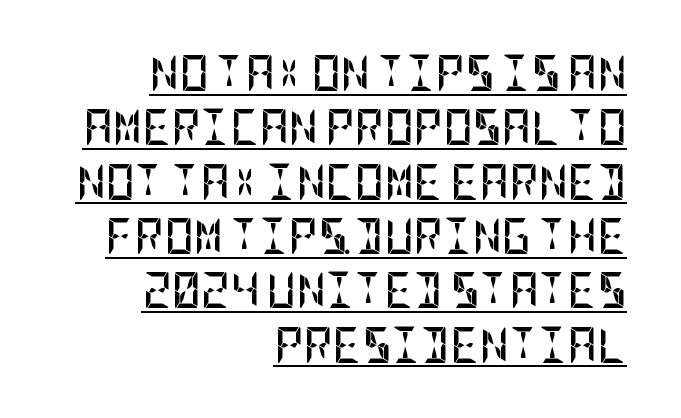
Q: Is the text bold? A: Yes.
Q: Is the text italic (slanted)? A: No, it is upright.
Q: Is the typeface a serif or a sans-serif typeface? A: Sans-serif.
Q: Is the text underlined? A: Yes.
Q: How is the paragraph aligned? A: Right-aligned.
Q: Is the spacing between letters normal or unusually wide? A: Normal.
Q: Is the spacing between lines tight, normal or loose? A: Normal.
Q: Width (condensed, normal, or wide)? A: Condensed.
Q: Stroke contrast? A: Low.
Q: x-height? A: Large.
